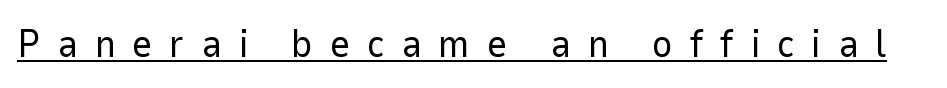
The image shows 39 px regular-weight sans-serif type, upright; set unusually wide letter spacing (+0.43 em), underlined; low stroke contrast and a medium x-height.
